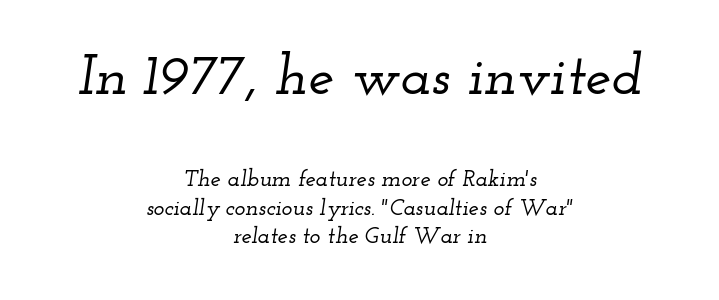
{"serif": "yes", "italic": "yes", "lean": "right", "slant_degrees": 12, "width": "wide", "stroke_contrast": "low", "x_height": "small", "monospaced": "no", "underline": "no", "align": "center", "line_spacing_ratio": 1.24, "letter_spacing": "normal", "letter_spacing_em": 0.0, "larger_block": "first", "size_ratio": 2.52, "glyph_px": 58}
